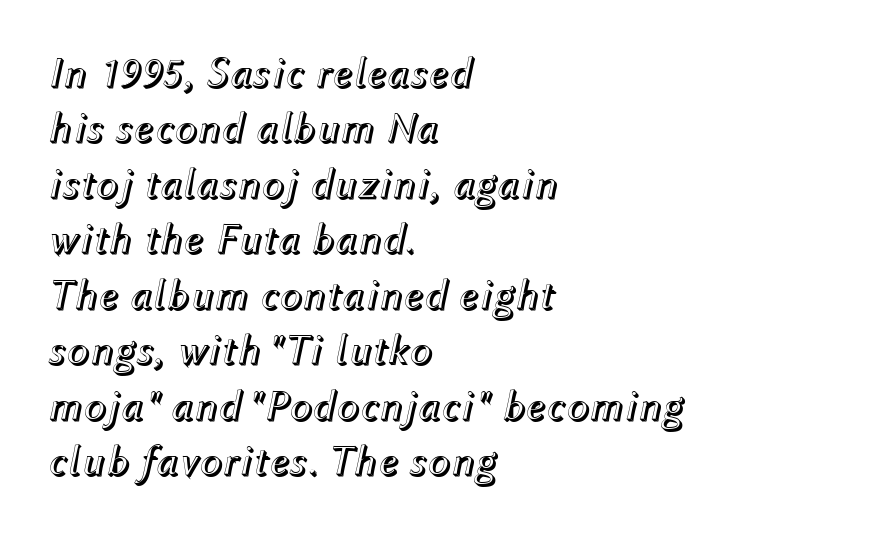
Q: Is the text italic (slanted)? A: Yes, it leans right by about 12 degrees.
Q: Is the text underlined? A: No.
Q: How is the paragraph aligned? A: Left-aligned.
Q: Is the spacing between letters normal or unusually wide? A: Normal.
Q: Is the spacing between lines tight, normal or loose? A: Normal.
Q: Width (condensed, normal, or wide)? A: Normal.
Q: x-height? A: Medium.
Q: Monospaced? A: No.
